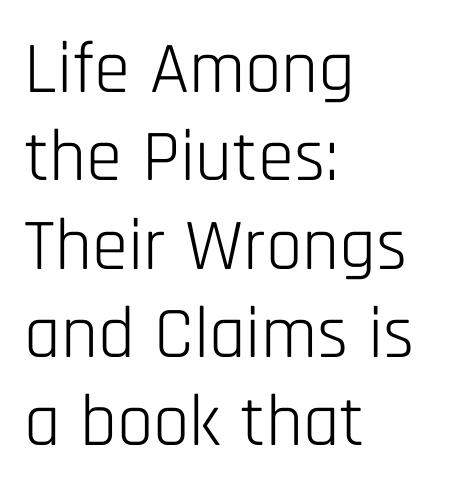
Q: Is the text bold? A: No.
Q: Is the text italic (slanted)? A: No, it is upright.
Q: Is the typeface a serif or a sans-serif typeface? A: Sans-serif.
Q: Is the text underlined? A: No.
Q: How is the paragraph aligned? A: Left-aligned.
Q: Is the spacing between letters normal or unusually wide? A: Normal.
Q: Width (condensed, normal, or wide)? A: Condensed.
Q: Stroke contrast? A: Low.
Q: x-height? A: Large.
Q: Monospaced? A: No.
